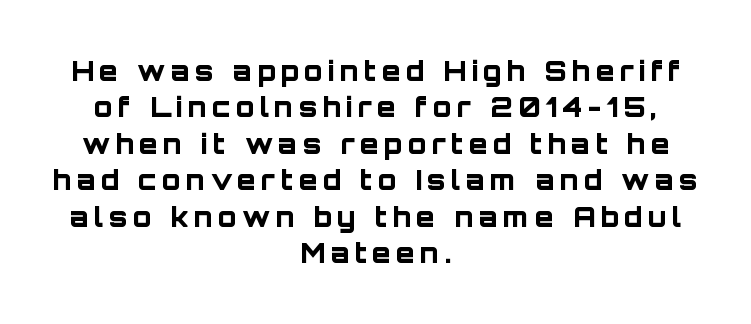
Q: Is the text bold? A: Yes.
Q: Is the text italic (slanted)? A: No, it is upright.
Q: Is the text underlined? A: No.
Q: How is the paragraph aligned? A: Centered.
Q: Is the spacing between letters normal or unusually wide? A: Unusually wide.
Q: Is the spacing between lines tight, normal or loose? A: Normal.
